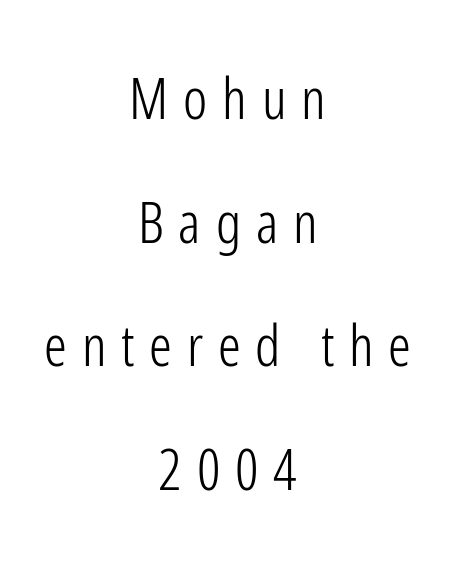
Q: Is the text bold? A: No.
Q: Is the text italic (slanted)? A: No, it is upright.
Q: Is the typeface a serif or a sans-serif typeface? A: Sans-serif.
Q: Is the text underlined? A: No.
Q: How is the paragraph aligned? A: Centered.
Q: Is the spacing between letters normal or unusually wide? A: Unusually wide.
Q: Is the spacing between lines tight, normal or loose? A: Loose.
Q: Width (condensed, normal, or wide)? A: Condensed.
Q: Stroke contrast? A: Low.
Q: x-height? A: Medium.
Q: Monospaced? A: No.
